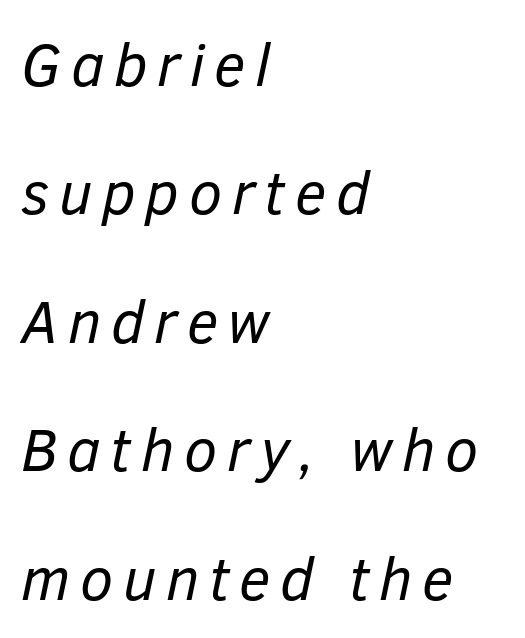
Compared with a centered layout, this one pins lines to the left instead. The strip under each line holds only bare page. Think of a printed novel: that variable character pitch is what you see here. The space between consecutive lines is lavish.
